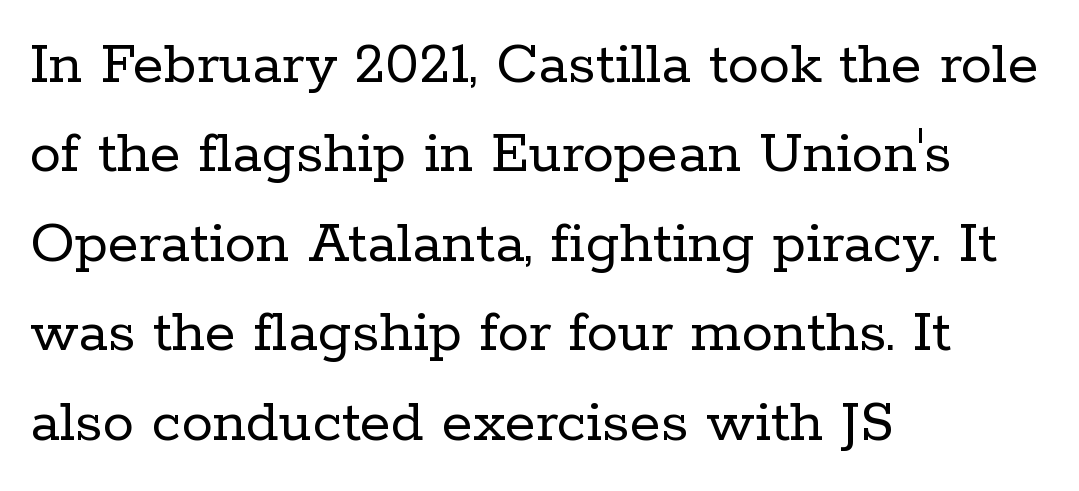
{"serif": "yes", "italic": "no", "bold": "no", "weight": "regular", "width": "normal", "stroke_contrast": "low", "x_height": "medium", "monospaced": "no", "underline": "no", "align": "left", "line_spacing": "normal", "line_spacing_ratio": 1.42, "letter_spacing": "normal", "letter_spacing_em": 0.0, "glyph_px": 63}
